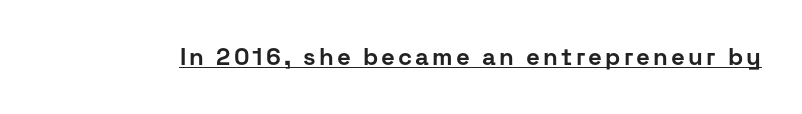
The image shows 24 px bold type, upright; set underlined.
